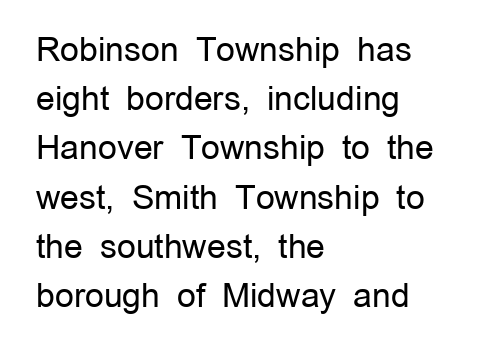
Q: Is the text bold? A: No.
Q: Is the text italic (slanted)? A: No, it is upright.
Q: Is the typeface a serif or a sans-serif typeface? A: Sans-serif.
Q: Is the text underlined? A: No.
Q: How is the paragraph aligned? A: Left-aligned.
Q: Is the spacing between letters normal or unusually wide? A: Normal.
Q: Is the spacing between lines tight, normal or loose? A: Normal.
Q: Width (condensed, normal, or wide)? A: Normal.
Q: Stroke contrast? A: Low.
Q: x-height? A: Medium.
Q: Monospaced? A: No.
